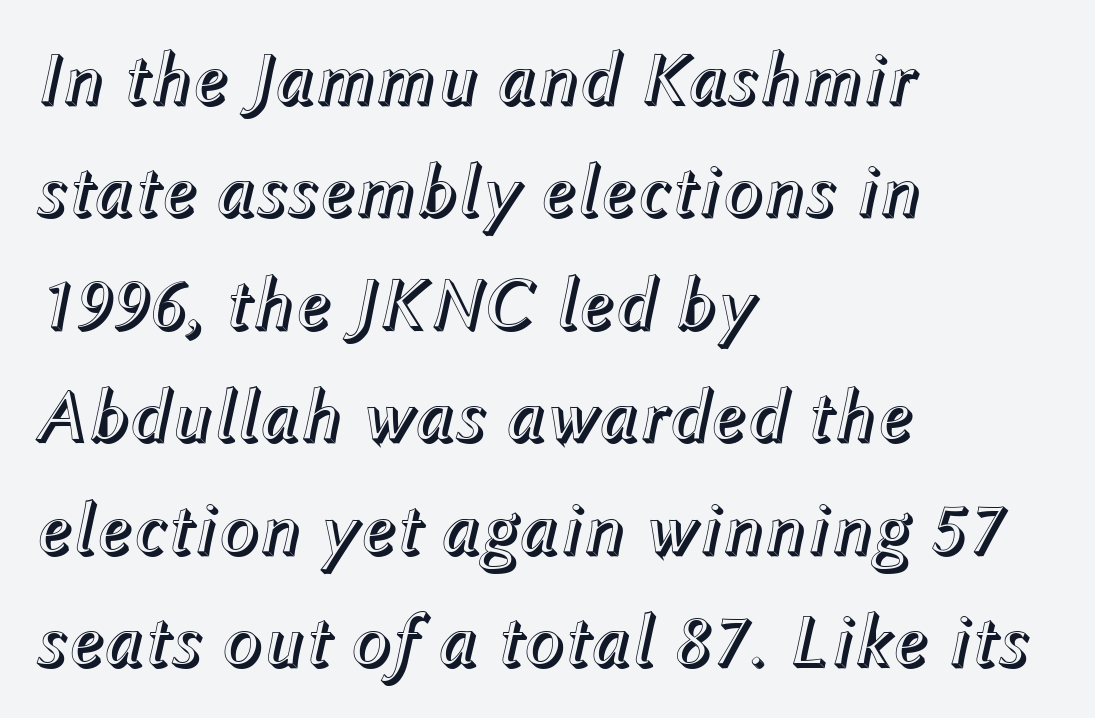
{"italic": "yes", "lean": "right", "slant_degrees": 12, "width": "normal", "x_height": "medium", "monospaced": "no", "underline": "no", "align": "left", "line_spacing": "normal", "line_spacing_ratio": 1.5, "letter_spacing": "normal", "letter_spacing_em": 0.0, "glyph_px": 75}
